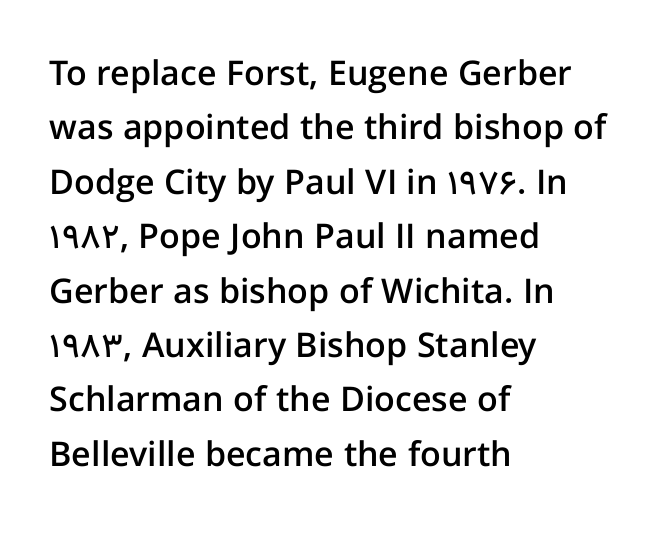
Do the letters lean? They stand straight. The space beneath each line is pristine and unruled. Vertically, the passage feels balanced, rows spaced as you'd expect. These lines are rendered in a variable-pitch font. The typeface chosen for these lines omits serifs.
